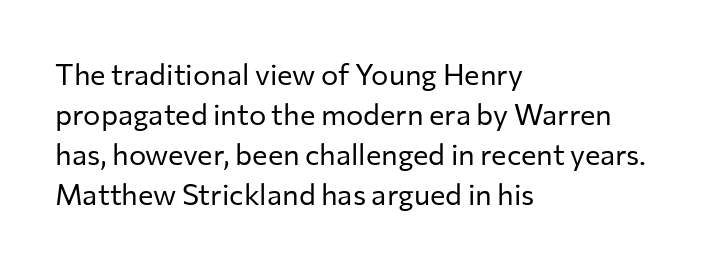
{"serif": "no", "italic": "no", "bold": "no", "weight": "regular", "width": "normal", "stroke_contrast": "low", "x_height": "medium", "monospaced": "no", "underline": "no", "align": "left", "line_spacing": "normal", "line_spacing_ratio": 1.38, "letter_spacing": "normal", "letter_spacing_em": 0.0, "glyph_px": 29}
